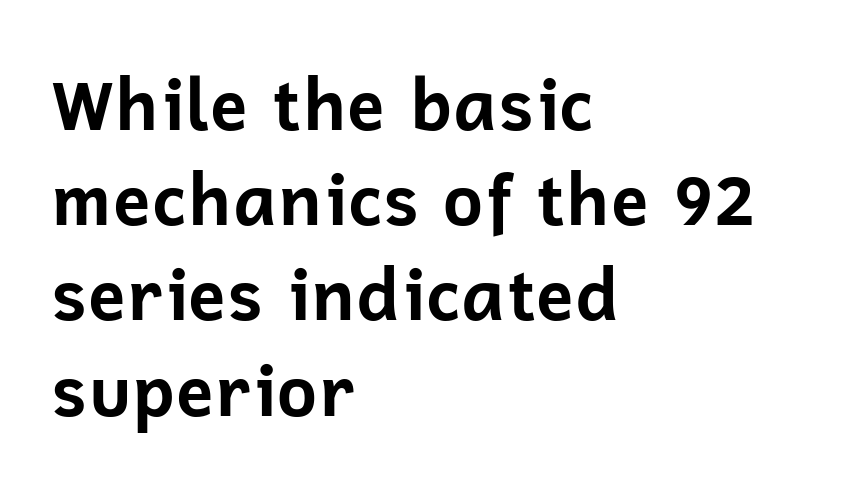
The image shows 70 px bold sans-serif type, upright; set left-aligned, normal line spacing (1.36x), normal letter spacing, not underlined; low stroke contrast and a medium x-height.
